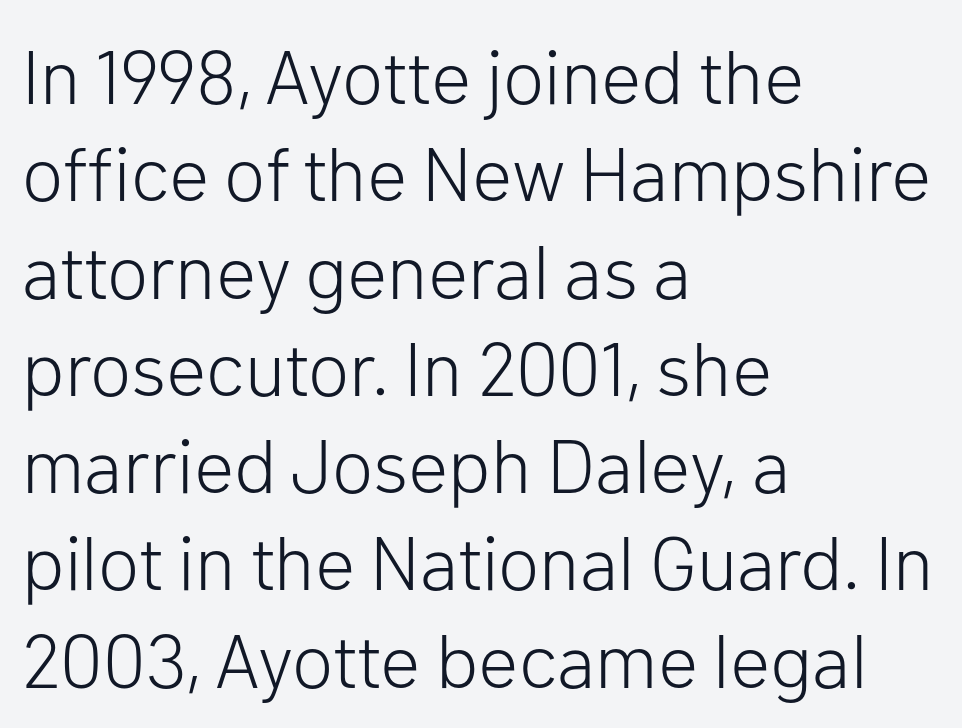
Each word holds together tightly as a unit, with standard inter-letter gaps. Only glyphs here, with clear space below each row. The text was rendered using a sans face with plain stroke endings. These lines sit exactly where default settings would place them. The strokes are not fattened; the text isn't bold. A typesetter would mark this as roman, not italic.
